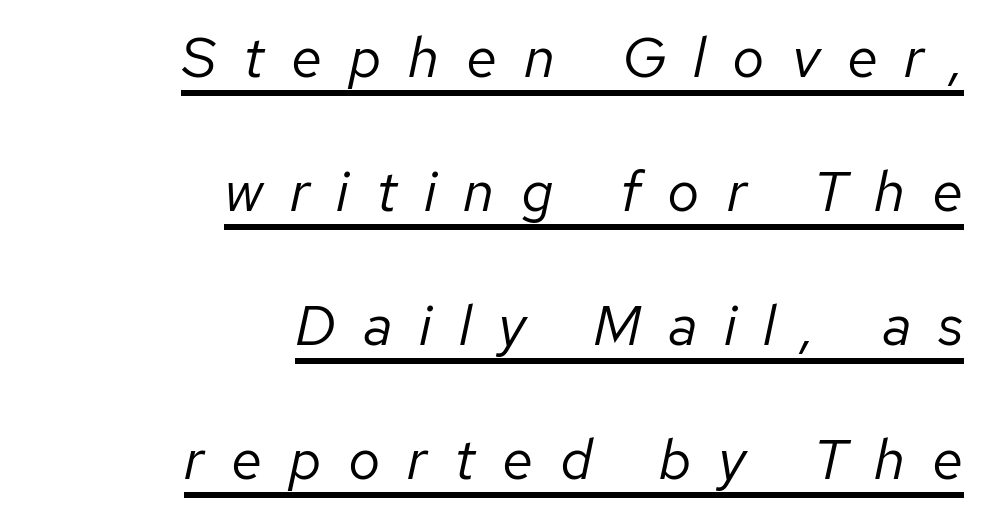
{"italic": "yes", "lean": "right", "slant_degrees": 12, "bold": "no", "weight": "regular", "width": "normal", "stroke_contrast": "low", "x_height": "medium", "monospaced": "no", "underline": "yes", "align": "right", "line_spacing": "loose", "line_spacing_ratio": 2.35, "letter_spacing": "wide", "letter_spacing_em": 0.47, "glyph_px": 57}
